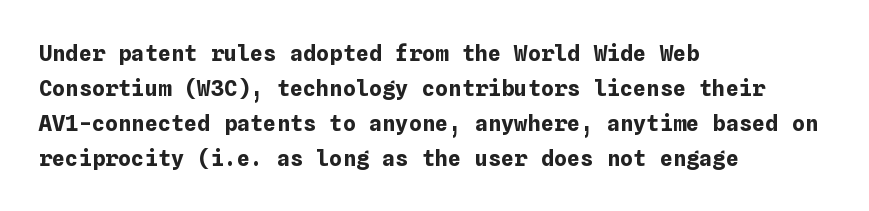
Horizontal bands of white between lines are of average thickness. The rendering keeps characters at their native spacing. Line beginnings align vertically; line endings do not. The font is running at its bold setting. No italicization has been applied; the sample stays upright.
